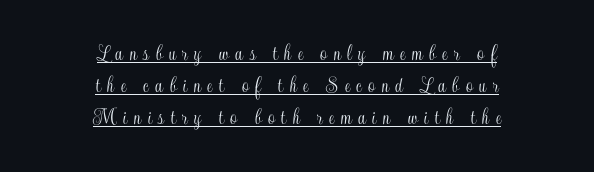
Q: Is the text italic (slanted)? A: Yes.
Q: Is the text underlined? A: Yes.
Q: How is the paragraph aligned? A: Centered.
Q: Is the spacing between letters normal or unusually wide? A: Unusually wide.
Q: Is the spacing between lines tight, normal or loose? A: Normal.
